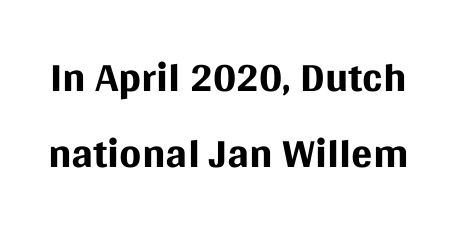
{"serif": "no", "italic": "no", "bold": "no", "weight": "regular", "width": "normal", "stroke_contrast": "medium", "x_height": "large", "monospaced": "no", "underline": "no", "line_spacing_ratio": 1.2, "letter_spacing": "normal", "letter_spacing_em": 0.0, "glyph_px": 63}
